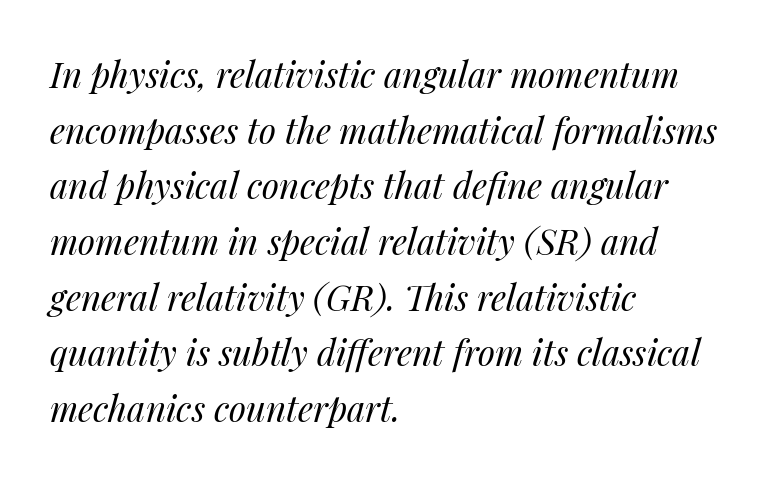
{"italic": "yes", "lean": "right", "slant_degrees": 14, "bold": "no", "weight": "regular", "width": "normal", "stroke_contrast": "medium", "x_height": "medium", "monospaced": "no", "underline": "no", "align": "left", "line_spacing": "normal", "line_spacing_ratio": 1.59, "letter_spacing": "normal", "letter_spacing_em": 0.0, "glyph_px": 35}
